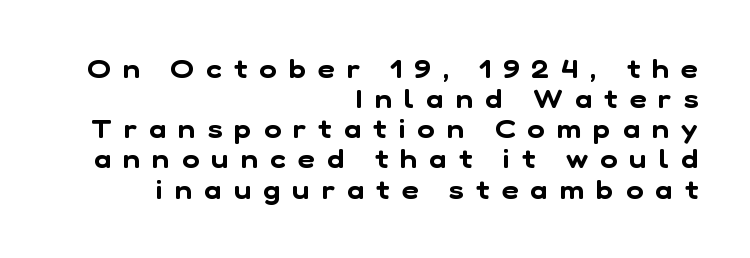
{"underline": "no", "align": "right", "line_spacing_ratio": 1.16, "letter_spacing": "wide", "letter_spacing_em": 0.47, "glyph_px": 26}
